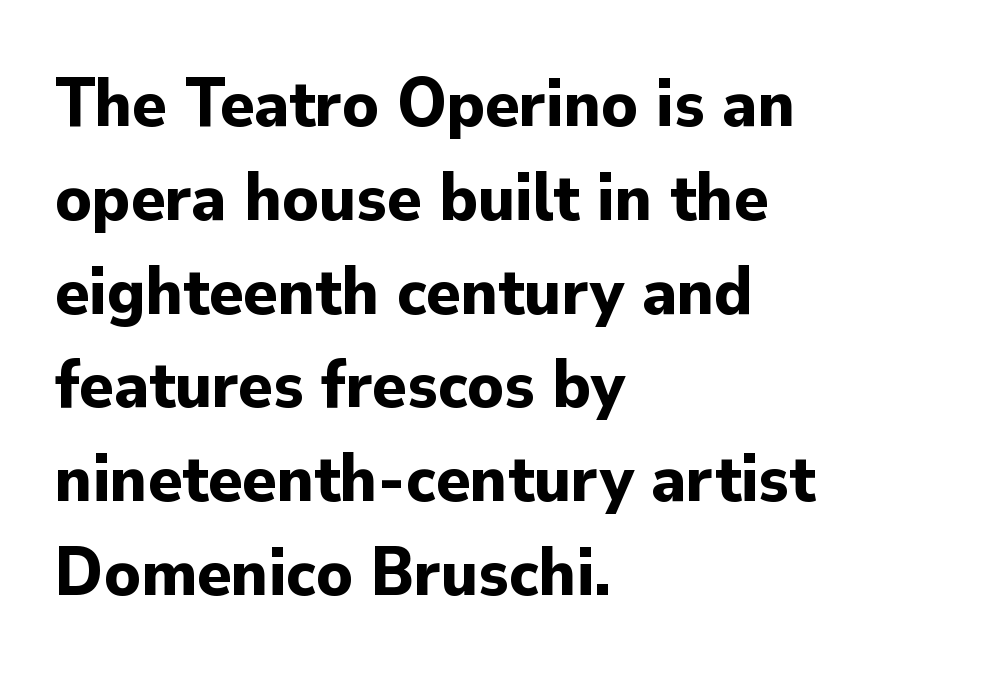
The image shows 70 px bold sans-serif type, upright; set left-aligned, normal line spacing (1.34x), normal letter spacing, not underlined; low stroke contrast and a small x-height.
